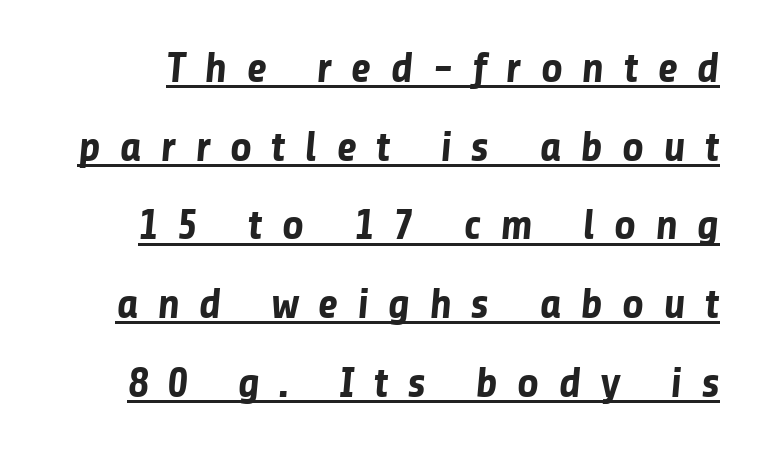
The image shows 43 px bold sans-serif type; set line spacing 1.83x, unusually wide letter spacing (+0.44 em), underlined; low stroke contrast and a medium x-height.
